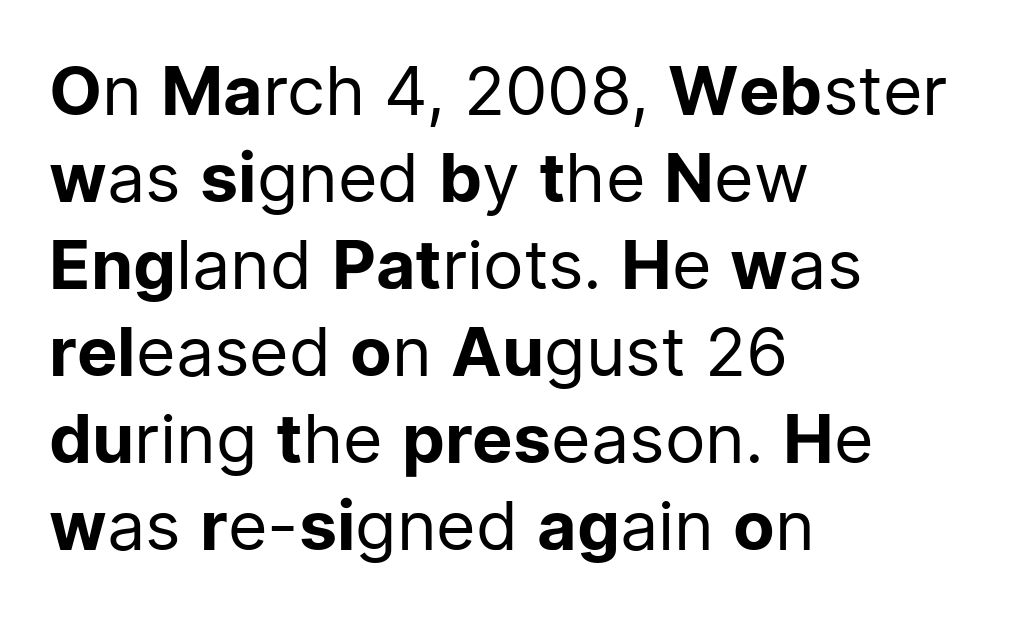
Q: Is the text bold? A: No.
Q: Is the text italic (slanted)? A: No, it is upright.
Q: Is the typeface a serif or a sans-serif typeface? A: Sans-serif.
Q: Is the text underlined? A: No.
Q: How is the paragraph aligned? A: Left-aligned.
Q: Is the spacing between letters normal or unusually wide? A: Normal.
Q: Is the spacing between lines tight, normal or loose? A: Normal.
Q: Width (condensed, normal, or wide)? A: Normal.
Q: Stroke contrast? A: Low.
Q: x-height? A: Medium.
Q: Monospaced? A: No.
